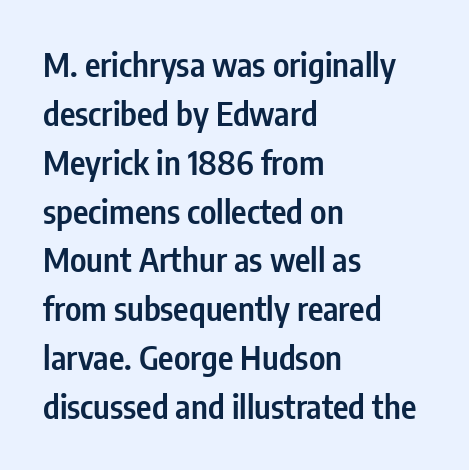
Q: Is the text bold? A: Semi-bold.
Q: Is the text italic (slanted)? A: No, it is upright.
Q: Is the typeface a serif or a sans-serif typeface? A: Sans-serif.
Q: Is the text underlined? A: No.
Q: How is the paragraph aligned? A: Left-aligned.
Q: Is the spacing between letters normal or unusually wide? A: Normal.
Q: Is the spacing between lines tight, normal or loose? A: Normal.
Q: Width (condensed, normal, or wide)? A: Condensed.
Q: Stroke contrast? A: Low.
Q: x-height? A: Medium.
Q: Monospaced? A: No.
